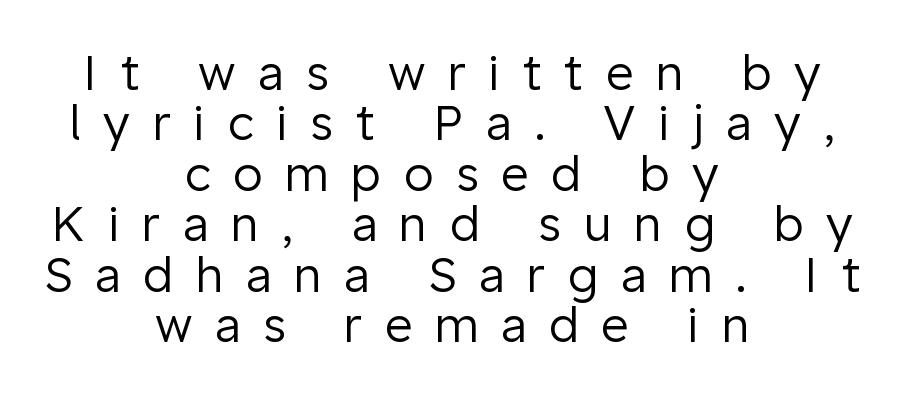
Q: Is the text bold? A: No.
Q: Is the text italic (slanted)? A: No, it is upright.
Q: Is the typeface a serif or a sans-serif typeface? A: Sans-serif.
Q: Is the text underlined? A: No.
Q: How is the paragraph aligned? A: Centered.
Q: Is the spacing between letters normal or unusually wide? A: Unusually wide.
Q: Is the spacing between lines tight, normal or loose? A: Tight.
Q: Width (condensed, normal, or wide)? A: Normal.
Q: Stroke contrast? A: Low.
Q: x-height? A: Medium.
Q: Monospaced? A: No.
